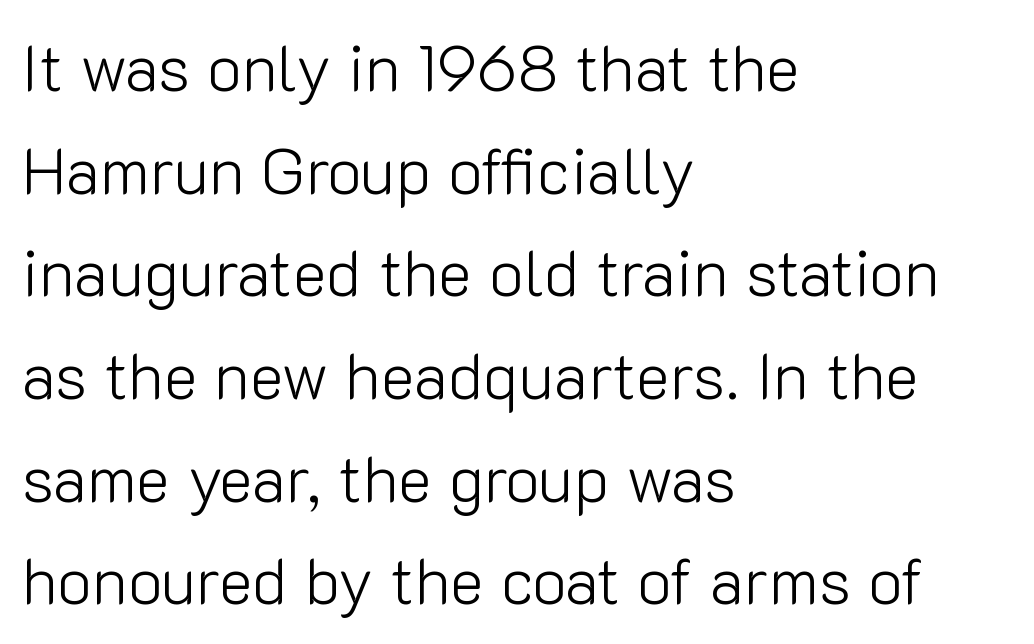
Q: Is the text bold? A: No.
Q: Is the text italic (slanted)? A: No, it is upright.
Q: Is the typeface a serif or a sans-serif typeface? A: Sans-serif.
Q: Is the text underlined? A: No.
Q: How is the paragraph aligned? A: Left-aligned.
Q: Is the spacing between letters normal or unusually wide? A: Normal.
Q: Is the spacing between lines tight, normal or loose? A: Normal.
Q: Width (condensed, normal, or wide)? A: Normal.
Q: Stroke contrast? A: Low.
Q: x-height? A: Medium.
Q: Monospaced? A: No.
